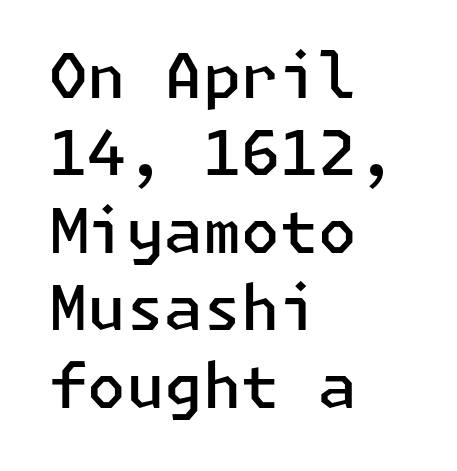
{"serif": "no", "italic": "no", "bold": "semi", "weight": "semibold", "width": "normal", "stroke_contrast": "low", "x_height": "medium", "underline": "no", "align": "left", "line_spacing": "normal", "line_spacing_ratio": 1.25, "letter_spacing": "normal", "letter_spacing_em": 0.0, "glyph_px": 62}
